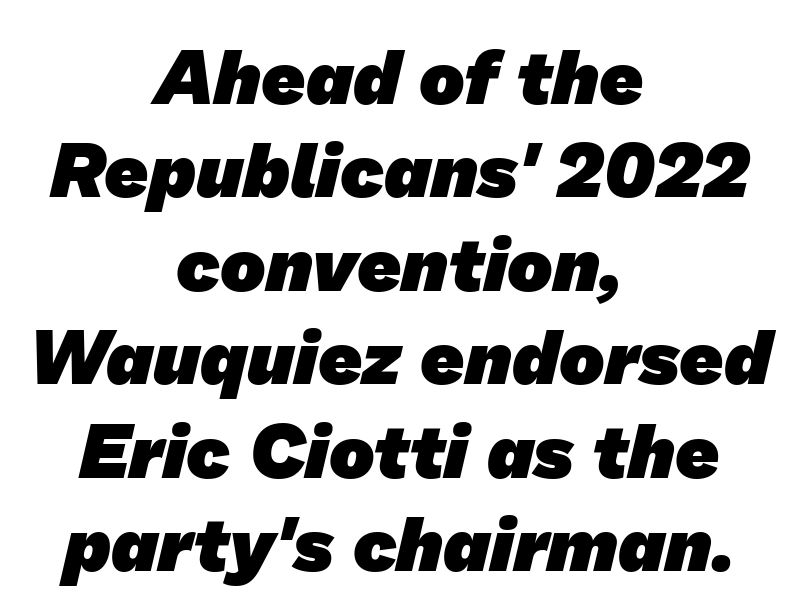
The image shows 76 px heavy sans-serif type; set centered, line spacing 1.23x, normal letter spacing, not underlined; low stroke contrast and a medium x-height.
